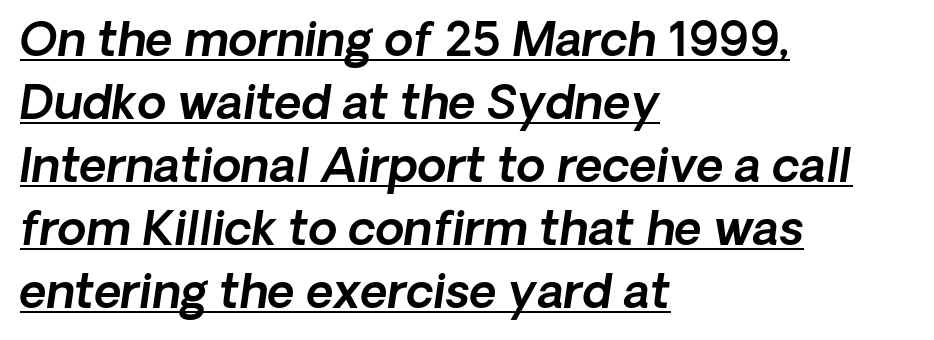
Q: Is the text italic (slanted)? A: Yes, it leans right by about 8 degrees.
Q: Is the text underlined? A: Yes.
Q: How is the paragraph aligned? A: Left-aligned.
Q: Is the spacing between letters normal or unusually wide? A: Normal.
Q: Is the spacing between lines tight, normal or loose? A: Normal.
Q: Width (condensed, normal, or wide)? A: Normal.
Q: x-height? A: Medium.
Q: Monospaced? A: No.
